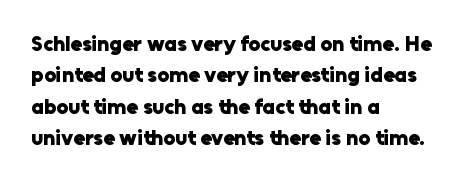
The passage shown is emphatically bold. The specimen reads as upright at a glance. Alignment: flush left. What stands out about the letter spacing? Nothing — it is the standard amount. The block of text has a typical density, with ordinary space between rows. The words here are not underlined.
